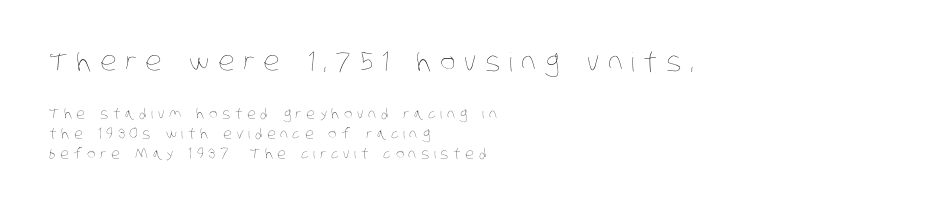
Q: Is the text bold? A: No.
Q: Is the text underlined? A: No.
Q: How is the paragraph aligned? A: Left-aligned.
Q: Is the spacing between letters normal or unusually wide? A: Unusually wide.
Q: Is the spacing between lines tight, normal or loose? A: Normal.
Q: Which block of text is set in a larger size, the first (top) or the second (bottom)? A: The first (top) one.
